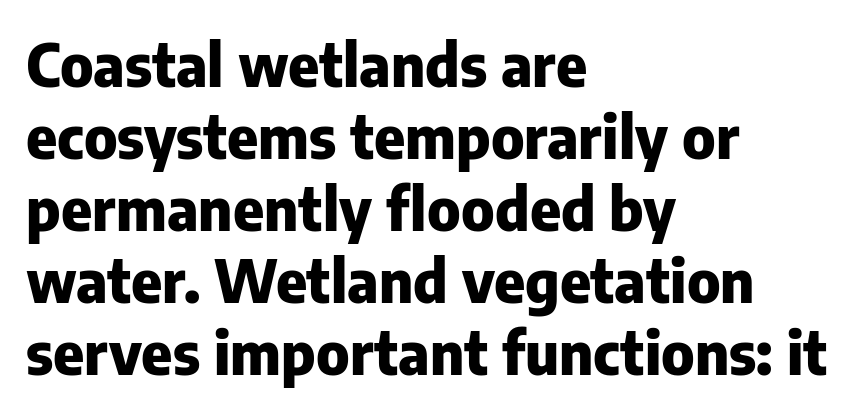
Q: Is the text bold? A: Yes.
Q: Is the text italic (slanted)? A: No, it is upright.
Q: Is the typeface a serif or a sans-serif typeface? A: Sans-serif.
Q: Is the text underlined? A: No.
Q: How is the paragraph aligned? A: Left-aligned.
Q: Is the spacing between letters normal or unusually wide? A: Normal.
Q: Width (condensed, normal, or wide)? A: Normal.
Q: Stroke contrast? A: Low.
Q: x-height? A: Medium.
Q: Monospaced? A: No.
